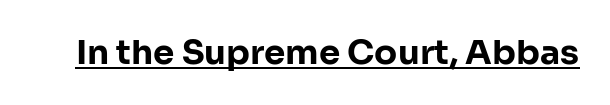
{"serif": "no", "italic": "no", "bold": "yes", "weight": "bold", "width": "normal", "stroke_contrast": "low", "x_height": "medium", "monospaced": "no", "underline": "yes", "letter_spacing": "normal", "letter_spacing_em": 0.0, "glyph_px": 34}
